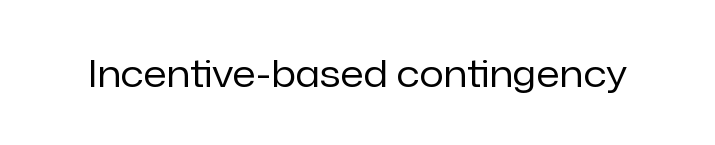
The image shows 38 px regular-weight sans-serif type, upright; set normal letter spacing, not underlined; low stroke contrast and a medium x-height.
